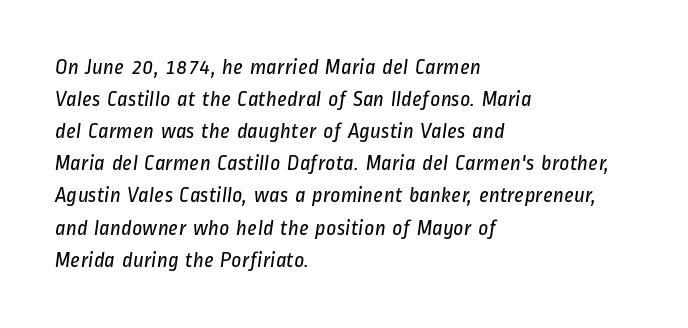
{"bold": "no", "underline": "no", "align": "left", "line_spacing": "normal", "line_spacing_ratio": 1.46, "letter_spacing": "normal", "letter_spacing_em": 0.0, "glyph_px": 22}
